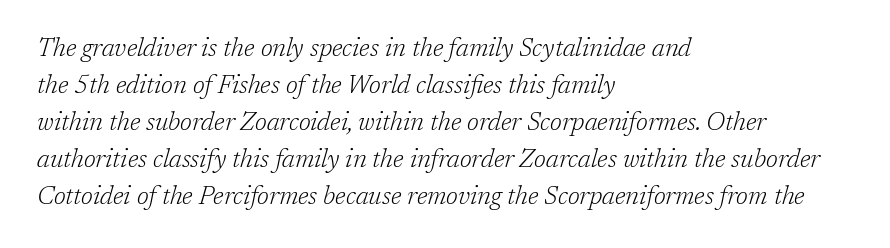
The image shows 25 px text type, italic (leaning right); set left-aligned, normal line spacing (1.48x), normal letter spacing, not underlined.
